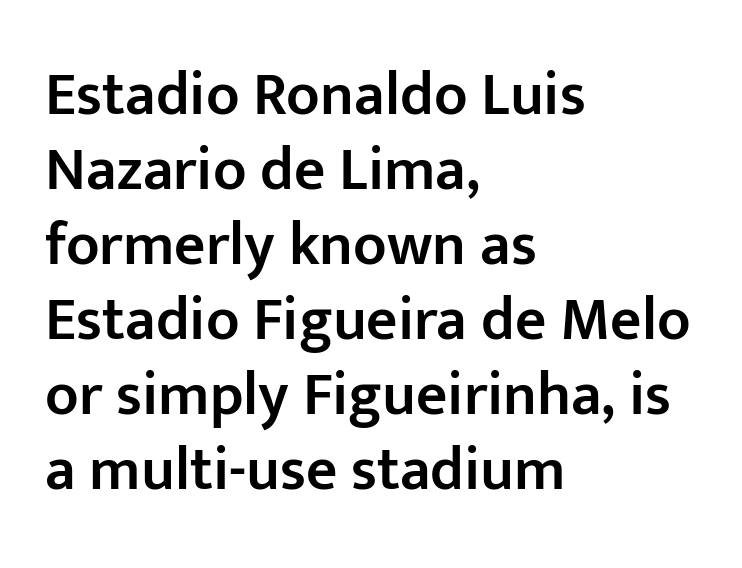
{"serif": "no", "italic": "no", "bold": "semi", "weight": "semibold", "width": "normal", "stroke_contrast": "low", "x_height": "medium", "monospaced": "no", "underline": "no", "align": "left", "line_spacing_ratio": 1.23, "letter_spacing": "normal", "letter_spacing_em": 0.0, "glyph_px": 61}
